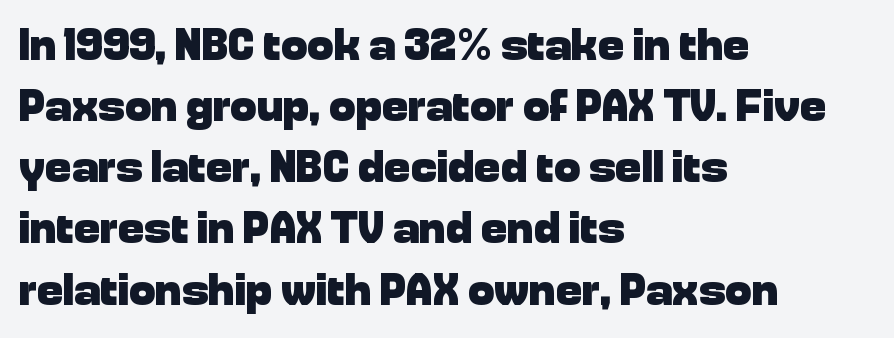
Q: Is the text bold? A: Yes.
Q: Is the text italic (slanted)? A: No, it is upright.
Q: Is the typeface a serif or a sans-serif typeface? A: Sans-serif.
Q: Is the text underlined? A: No.
Q: How is the paragraph aligned? A: Left-aligned.
Q: Is the spacing between letters normal or unusually wide? A: Normal.
Q: Is the spacing between lines tight, normal or loose? A: Normal.
Q: Width (condensed, normal, or wide)? A: Normal.
Q: Stroke contrast? A: Low.
Q: x-height? A: Medium.
Q: Monospaced? A: No.
